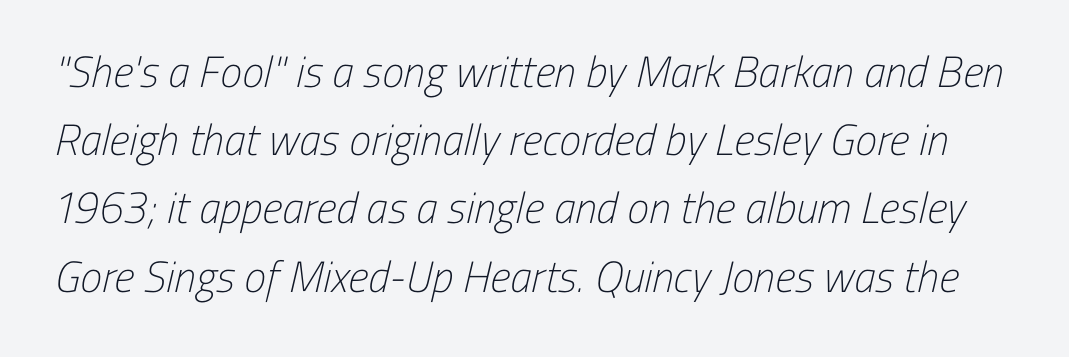
The image shows 44 px light, condensed sans-serif type; set normal line spacing (1.55x), normal letter spacing, not underlined; low stroke contrast and a medium x-height.
